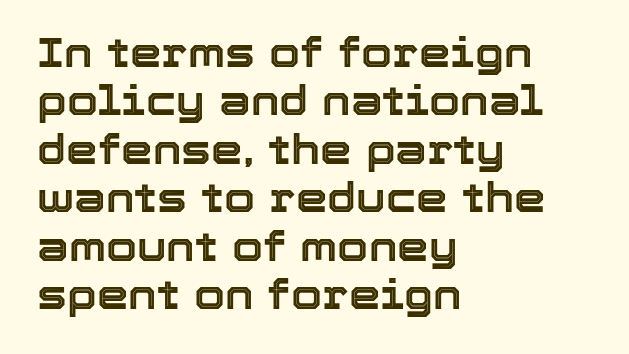
The image shows 40 px text type, upright; set left-aligned, line spacing 1.21x, normal letter spacing, not underlined; a medium x-height.
